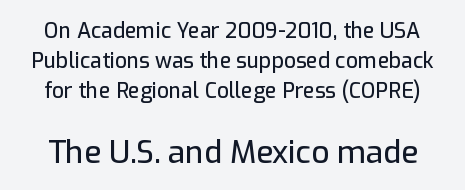
Q: Is the text italic (slanted)? A: No, it is upright.
Q: Is the typeface a serif or a sans-serif typeface? A: Sans-serif.
Q: Is the text underlined? A: No.
Q: Is the spacing between letters normal or unusually wide? A: Normal.
Q: Is the spacing between lines tight, normal or loose? A: Normal.
Q: Which block of text is set in a larger size, the first (top) or the second (bottom)? A: The second (bottom) one.
Q: Width (condensed, normal, or wide)? A: Normal.
Q: Stroke contrast? A: Low.
Q: x-height? A: Medium.
Q: Monospaced? A: No.
